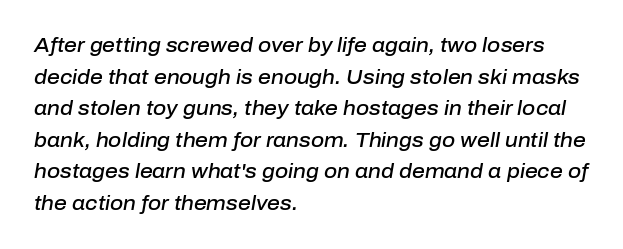
The image shows 20 px text type, italic (leaning right); set left-aligned, normal line spacing (1.58x), normal letter spacing, not underlined.
